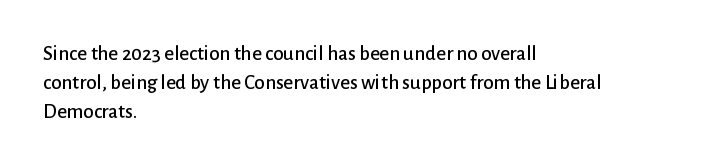
The compositor pushed each line to the left boundary. The strip under each line holds only bare page. When letters stand straight like this, we call the style roman or upright. Letter spacing: default. In terms of leading, this rendering sits right in the middle.
